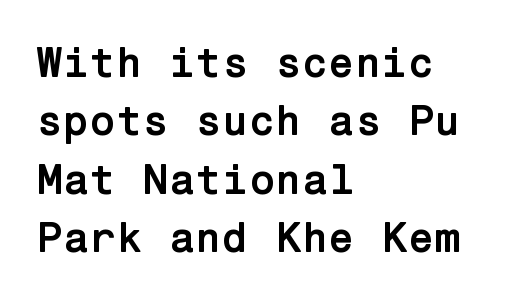
{"serif": "no", "italic": "no", "bold": "yes", "weight": "semibold", "width": "normal", "stroke_contrast": "low", "x_height": "medium", "underline": "no", "align": "left", "line_spacing": "normal", "line_spacing_ratio": 1.36, "letter_spacing": "normal", "letter_spacing_em": 0.0, "glyph_px": 43}
